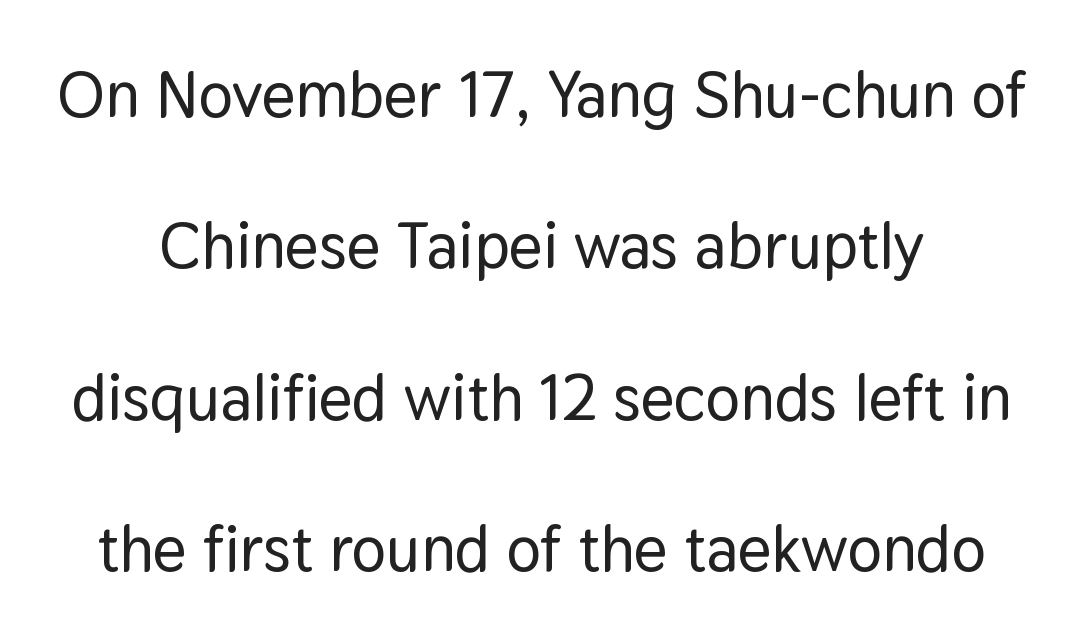
Airy leading. Unmarked baselines from the first word to the last. The typography opts for an upright posture over an oblique one. No extra tracking has been applied to these lines. Note the varied advance widths — an 'i' is clearly narrower than an 'm'.
